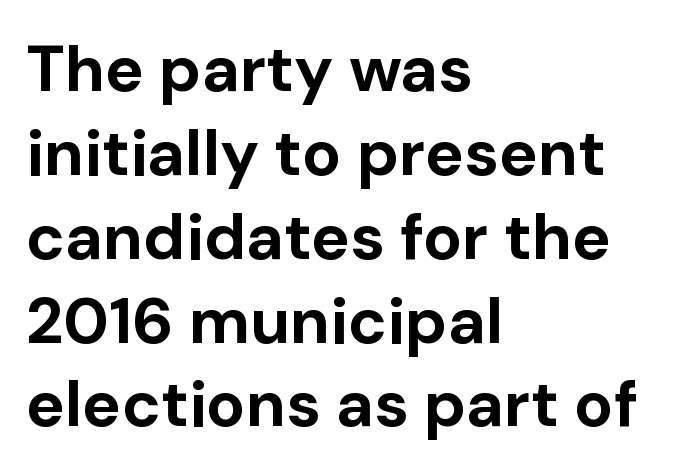
The image shows 65 px bold sans-serif type, upright; set left-aligned, normal line spacing (1.29x), normal letter spacing, not underlined; low stroke contrast and a medium x-height.
